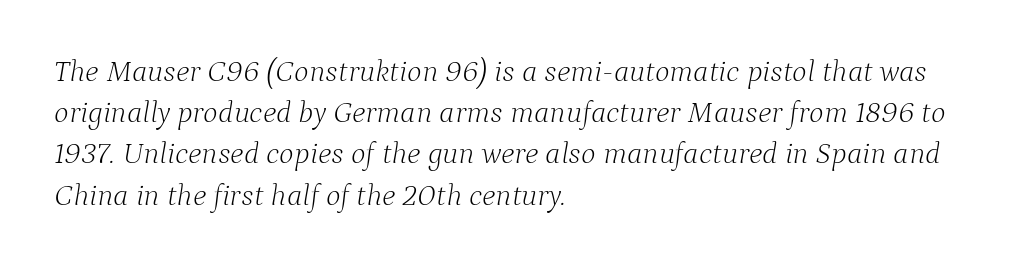
{"serif": "yes", "italic": "yes", "lean": "right", "slant_degrees": 9, "bold": "no", "weight": "light", "width": "normal", "stroke_contrast": "low", "x_height": "medium", "monospaced": "no", "underline": "no", "align": "left", "line_spacing": "normal", "line_spacing_ratio": 1.33, "letter_spacing": "normal", "letter_spacing_em": 0.0, "glyph_px": 31}
